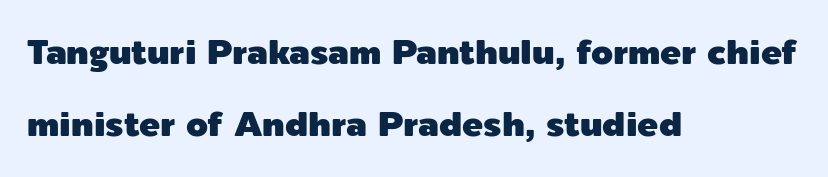
Q: Is the text italic (slanted)? A: No, it is upright.
Q: Is the typeface a serif or a sans-serif typeface? A: Sans-serif.
Q: Is the text underlined? A: No.
Q: How is the paragraph aligned? A: Left-aligned.
Q: Is the spacing between letters normal or unusually wide? A: Normal.
Q: Is the spacing between lines tight, normal or loose? A: Loose.
Q: Width (condensed, normal, or wide)? A: Normal.
Q: x-height? A: Medium.
Q: Monospaced? A: No.
